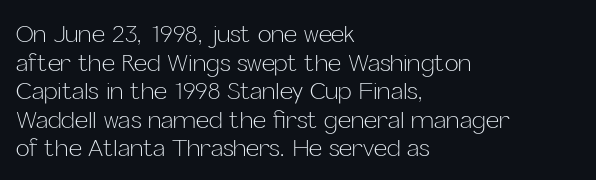
{"italic": "no", "bold": "no", "underline": "no", "align": "left", "line_spacing_ratio": 1.24, "letter_spacing": "normal", "letter_spacing_em": 0.0, "glyph_px": 23}
